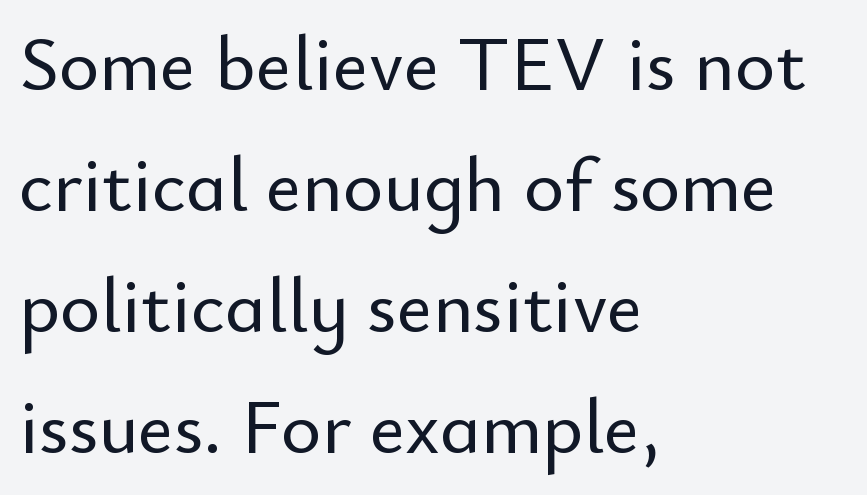
The image shows 77 px sans-serif type, upright; set left-aligned, normal line spacing (1.57x), normal letter spacing, not underlined; low stroke contrast and a small x-height.
